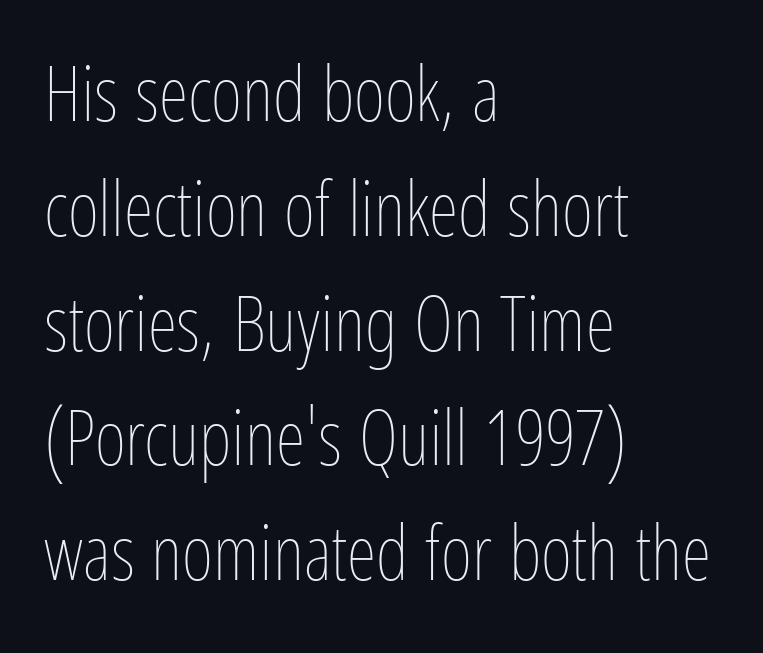
The image shows 76 px thin, condensed type, upright; set left-aligned, normal line spacing (1.51x), normal letter spacing, not underlined; low stroke contrast and a medium x-height.
